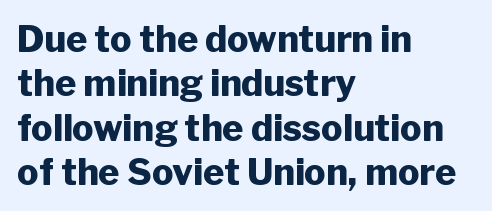
{"serif": "no", "italic": "no", "bold": "yes", "weight": "heavy", "width": "normal", "stroke_contrast": "low", "x_height": "medium", "monospaced": "no", "underline": "no", "align": "left", "line_spacing_ratio": 1.23, "letter_spacing": "normal", "letter_spacing_em": 0.0, "glyph_px": 36}
